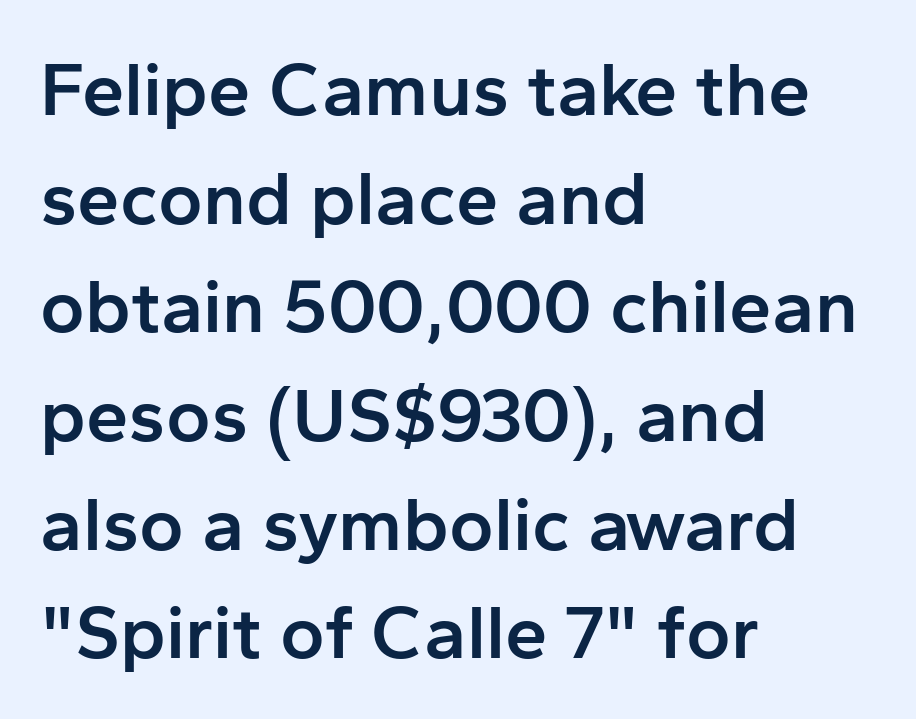
{"serif": "no", "italic": "no", "bold": "semi", "weight": "semibold", "width": "normal", "stroke_contrast": "low", "x_height": "medium", "monospaced": "no", "underline": "no", "align": "left", "line_spacing": "normal", "line_spacing_ratio": 1.43, "letter_spacing": "normal", "letter_spacing_em": 0.0, "glyph_px": 76}
